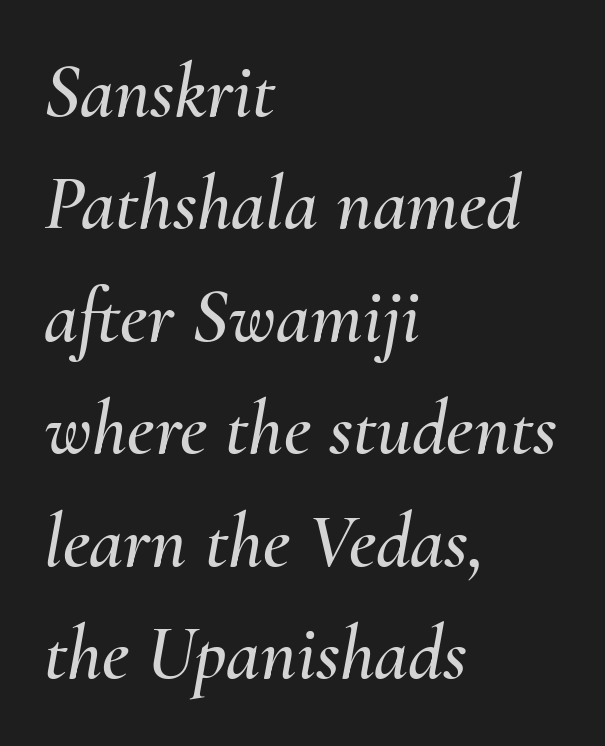
The image shows 77 px text type, italic (leaning right); set left-aligned, normal line spacing (1.46x), normal letter spacing, not underlined; medium stroke contrast and a small x-height.
